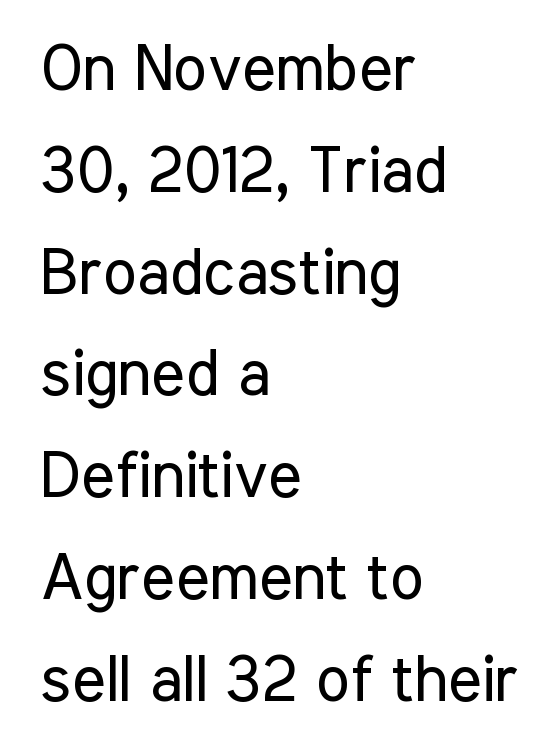
The face used here is proportionally spaced, like ordinary book or web type. These lines were composed using upright roman letters. Each new line begins a customary step beneath the previous one. Spacing between characters is what you'd get straight out of the box.
